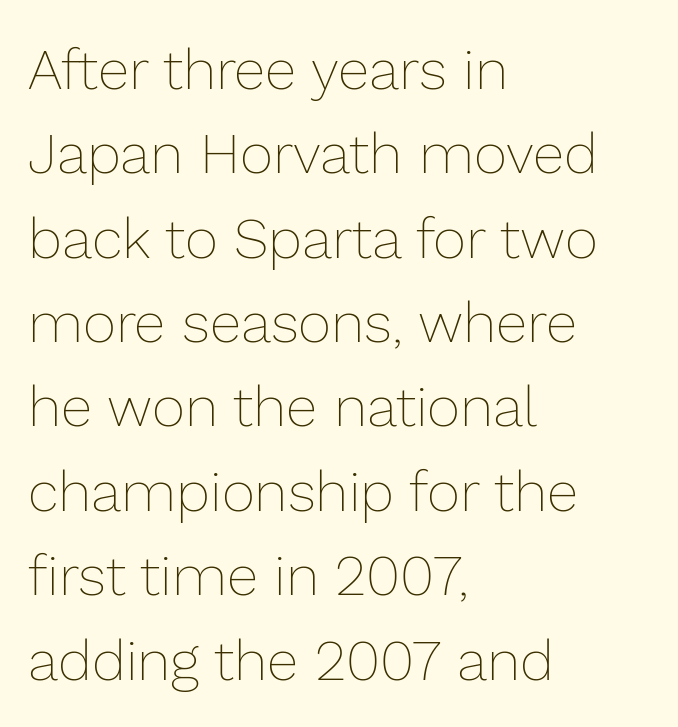
{"italic": "no", "bold": "no", "weight": "thin", "width": "normal", "stroke_contrast": "low", "x_height": "medium", "monospaced": "no", "underline": "no", "align": "left", "line_spacing": "normal", "line_spacing_ratio": 1.48, "letter_spacing": "normal", "letter_spacing_em": 0.0, "glyph_px": 57}
